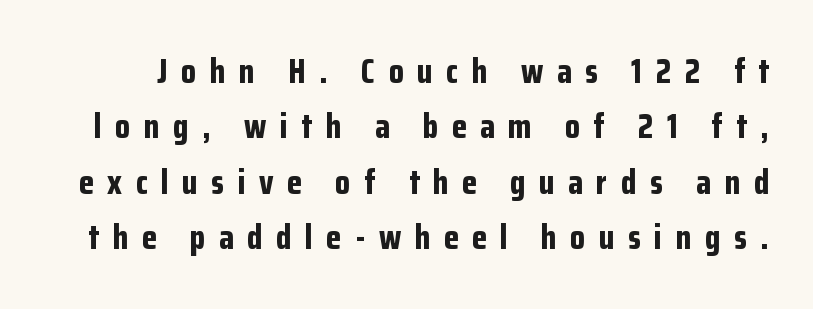
You could not count columns in this text — the font is proportionally spaced. Its strokes are broad and dark, the hallmark of bold type. The specimen reads as upright at a glance. Each new line begins a customary step beneath the previous one. The passage shown is typeset with a sans-serif family. This rendering widens character spacing well past its baseline value.
